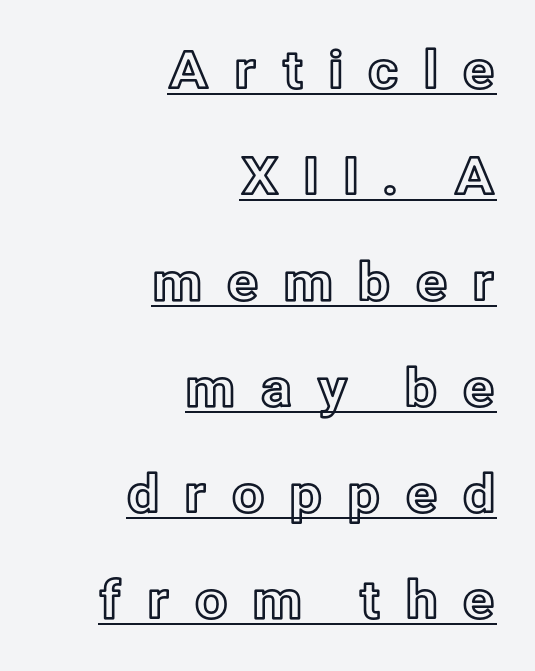
Q: Is the text italic (slanted)? A: No, it is upright.
Q: Is the text underlined? A: Yes.
Q: How is the paragraph aligned? A: Right-aligned.
Q: Is the spacing between letters normal or unusually wide? A: Unusually wide.
Q: Is the spacing between lines tight, normal or loose? A: Loose.
Q: Width (condensed, normal, or wide)? A: Normal.
Q: x-height? A: Medium.
Q: Monospaced? A: No.
